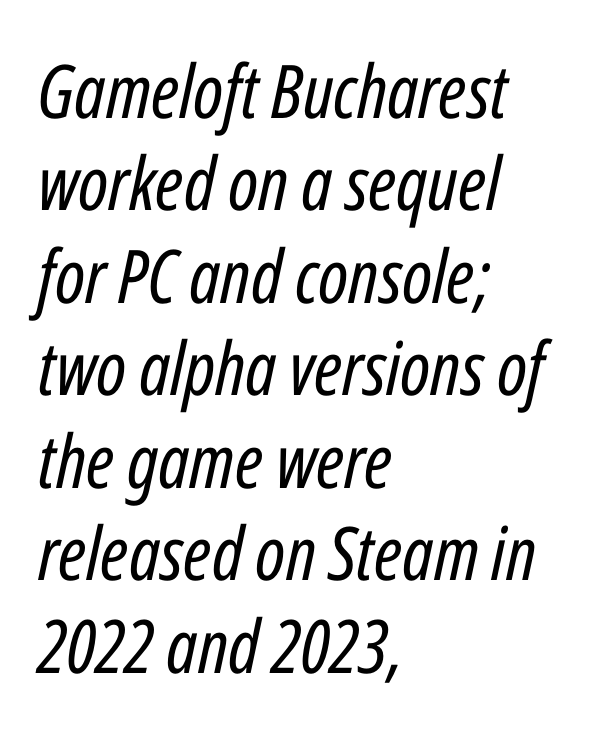
{"italic": "yes", "lean": "right", "slant_degrees": 12, "bold": "no", "weight": "regular", "width": "condensed", "stroke_contrast": "low", "x_height": "medium", "monospaced": "no", "underline": "no", "align": "left", "line_spacing": "normal", "line_spacing_ratio": 1.25, "letter_spacing": "normal", "letter_spacing_em": 0.0, "glyph_px": 74}
